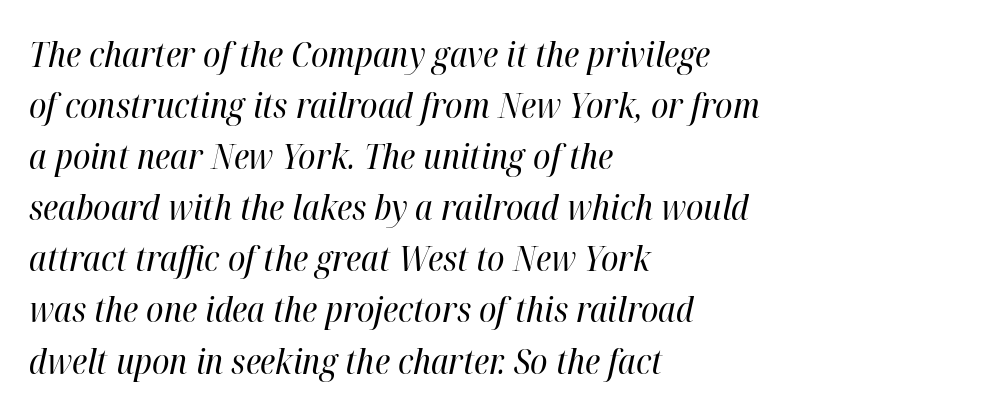
There's an unmistakable incline to the writing here. The passage shown is not bold in any degree. The text block is weighted toward the left margin, trailing off unevenly rightward. Unmarked baselines from the first word to the last.
